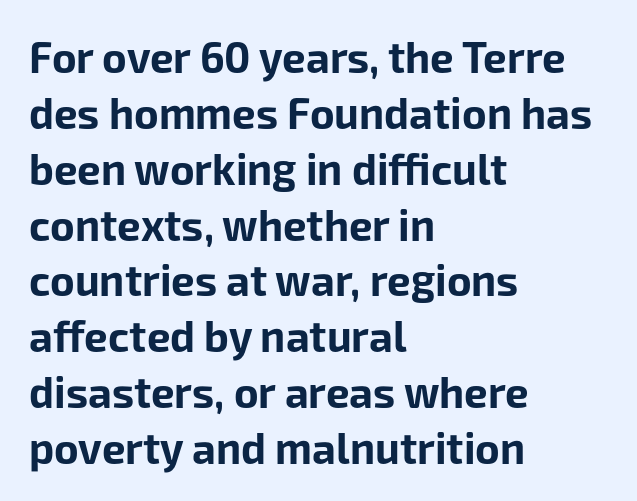
Q: Is the text bold? A: Yes.
Q: Is the text italic (slanted)? A: No, it is upright.
Q: Is the typeface a serif or a sans-serif typeface? A: Sans-serif.
Q: Is the text underlined? A: No.
Q: How is the paragraph aligned? A: Left-aligned.
Q: Is the spacing between letters normal or unusually wide? A: Normal.
Q: Is the spacing between lines tight, normal or loose? A: Normal.
Q: Width (condensed, normal, or wide)? A: Normal.
Q: Stroke contrast? A: Low.
Q: x-height? A: Medium.
Q: Monospaced? A: No.
